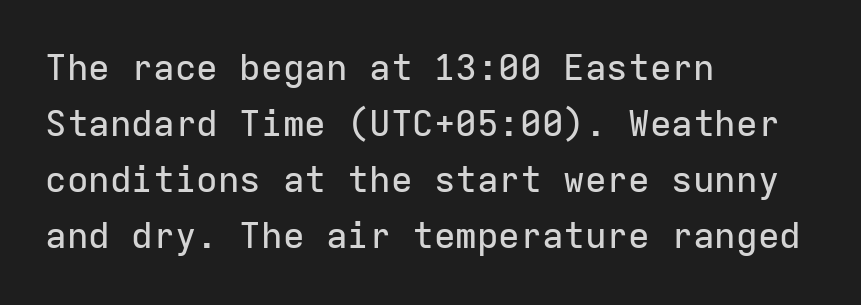
Q: Is the text italic (slanted)? A: No, it is upright.
Q: Is the typeface a serif or a sans-serif typeface? A: Sans-serif.
Q: Is the text underlined? A: No.
Q: How is the paragraph aligned? A: Left-aligned.
Q: Is the spacing between letters normal or unusually wide? A: Normal.
Q: Is the spacing between lines tight, normal or loose? A: Normal.
Q: Width (condensed, normal, or wide)? A: Normal.
Q: Stroke contrast? A: Low.
Q: x-height? A: Medium.
Q: Monospaced? A: Yes.
